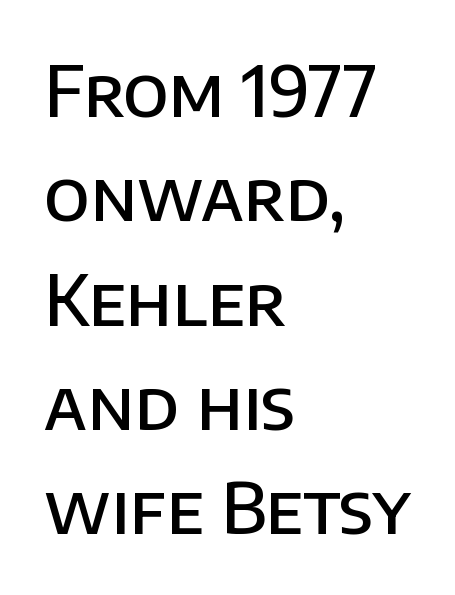
Is this a fixed-width face? No — the glyphs have proportional, varying widths. I'd call this a sans setting — the letters go barefoot. The face used here is a semibold: visibly heavier than regular, lighter than bold. One-word summary of the alignment: left. The axis of the letterforms is exactly vertical. The space directly below the letters is spotless.
